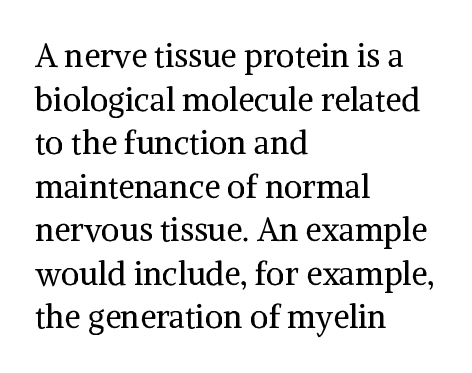
{"serif": "yes", "italic": "no", "bold": "no", "weight": "regular", "width": "normal", "stroke_contrast": "medium", "x_height": "medium", "monospaced": "no", "underline": "no", "align": "left", "line_spacing": "normal", "line_spacing_ratio": 1.36, "letter_spacing": "normal", "letter_spacing_em": 0.0, "glyph_px": 32}
